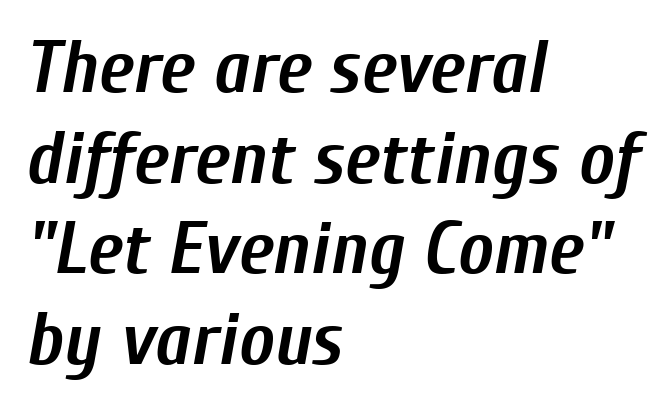
{"italic": "yes", "lean": "right", "slant_degrees": 10, "bold": "yes", "weight": "semibold", "width": "condensed", "stroke_contrast": "low", "x_height": "medium", "monospaced": "no", "underline": "no", "align": "left", "line_spacing_ratio": 1.21, "letter_spacing": "normal", "letter_spacing_em": 0.0, "glyph_px": 75}
